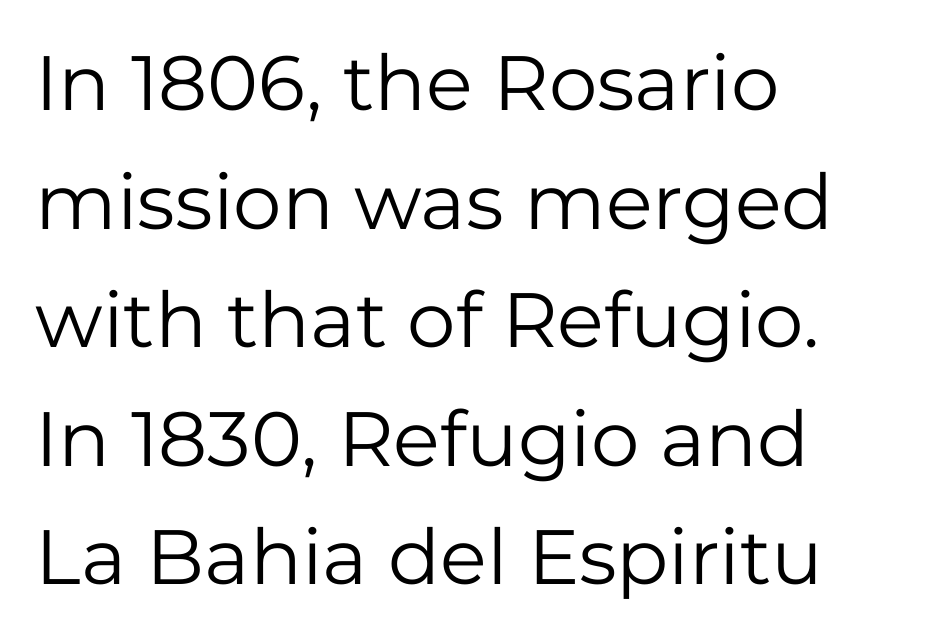
The image shows 77 px regular-weight sans-serif type, upright; set left-aligned, normal line spacing (1.54x), normal letter spacing, not underlined; low stroke contrast and a medium x-height.
